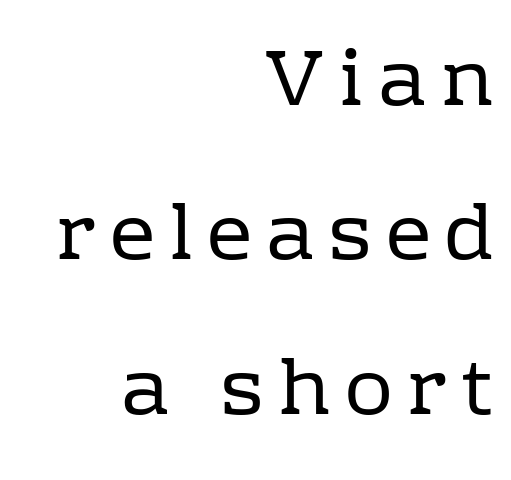
{"serif": "yes", "italic": "no", "bold": "no", "weight": "regular", "width": "normal", "stroke_contrast": "low", "x_height": "medium", "monospaced": "no", "underline": "no", "align": "right", "line_spacing": "loose", "line_spacing_ratio": 1.93, "glyph_px": 80}
